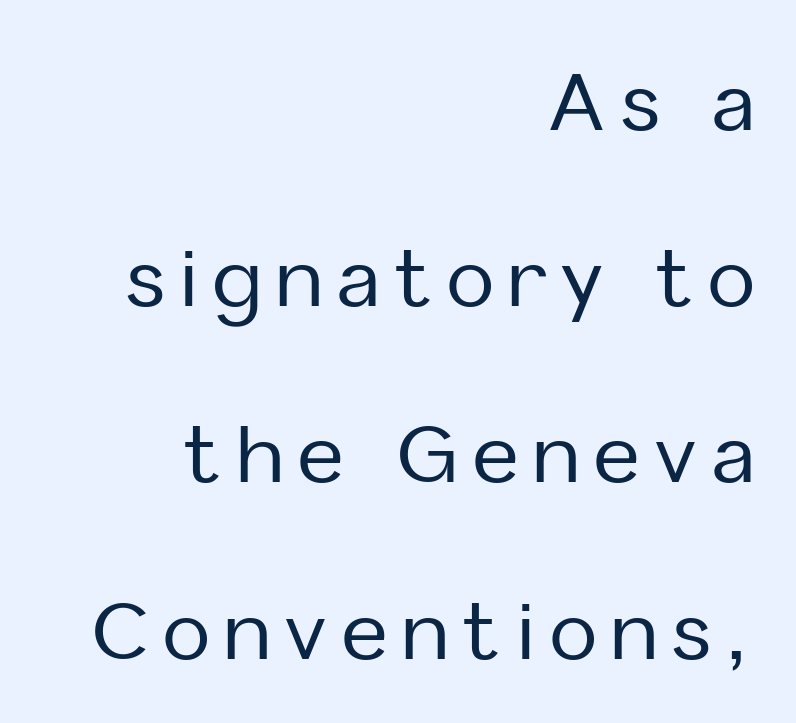
The image shows 79 px sans-serif type, upright; set right-aligned, loose line spacing (2.23x), not underlined; low stroke contrast and a medium x-height.
